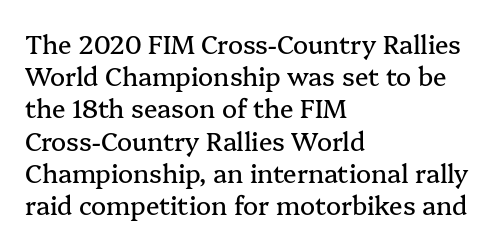
Q: Is the text italic (slanted)? A: No, it is upright.
Q: Is the text underlined? A: No.
Q: How is the paragraph aligned? A: Left-aligned.
Q: Is the spacing between letters normal or unusually wide? A: Normal.
Q: Is the spacing between lines tight, normal or loose? A: Normal.
